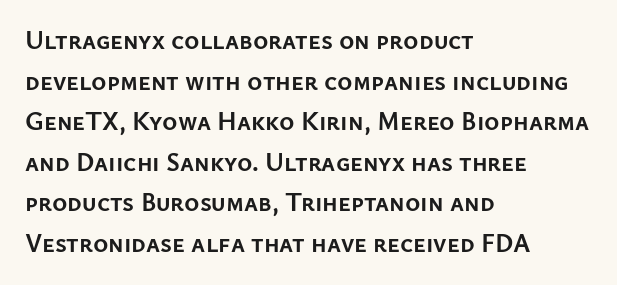
The image shows 26 px bold type, upright; set left-aligned, normal line spacing (1.56x), normal letter spacing, not underlined.
